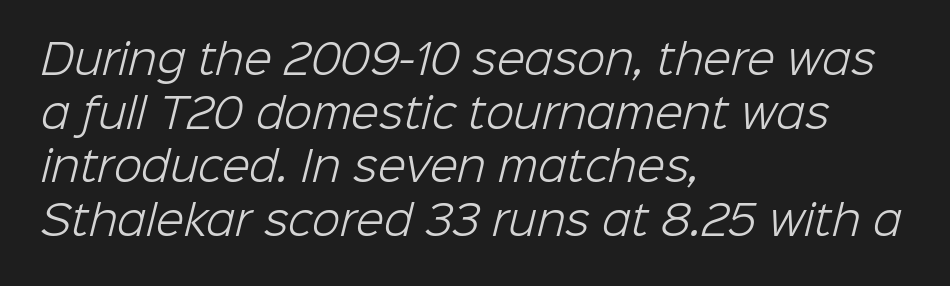
The image shows 41 px light sans-serif type; set left-aligned, normal line spacing (1.31x), normal letter spacing, not underlined; low stroke contrast and a medium x-height.
